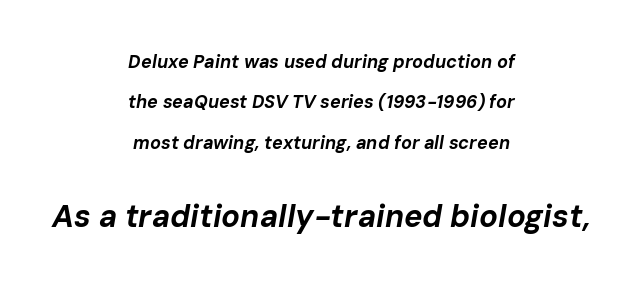
{"italic": "yes", "lean": "right", "slant_degrees": 10, "bold": "yes", "weight": "bold", "width": "normal", "stroke_contrast": "low", "x_height": "medium", "monospaced": "no", "underline": "no", "align": "center", "line_spacing": "loose", "line_spacing_ratio": 2.25, "letter_spacing": "normal", "letter_spacing_em": 0.0, "larger_block": "second", "size_ratio": 1.72, "glyph_px": 31}
